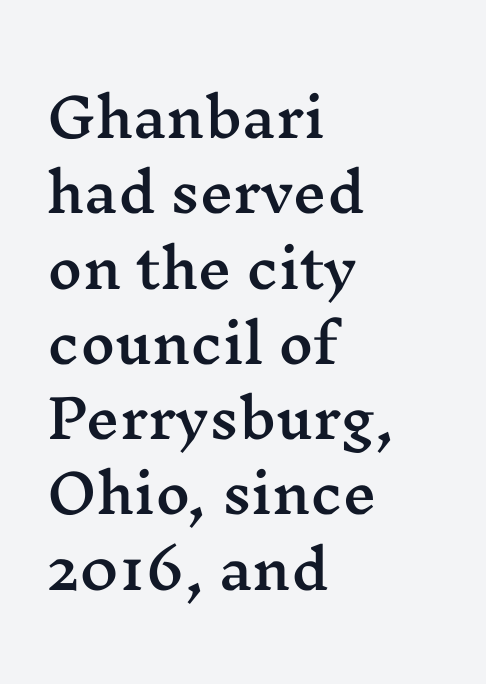
Caption: standard tracking, unaltered. Rule under the text: the space is simply empty. These lines were composed using upright roman letters. A typesetter would call this proportional, since set widths differ per character. To sum up the face: it has serifs.
